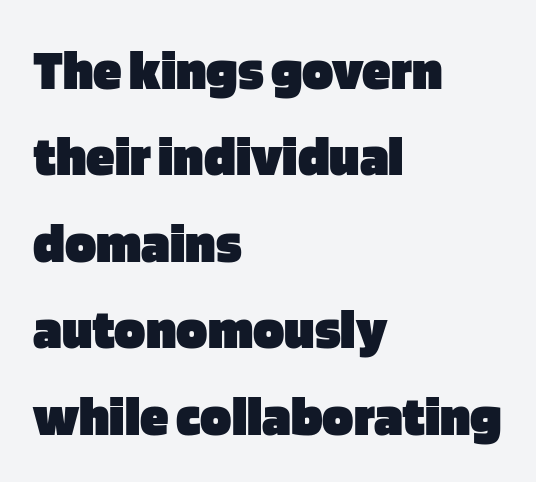
The image shows 58 px heavy sans-serif type, upright; set left-aligned, normal line spacing (1.49x), normal letter spacing, not underlined; low stroke contrast and a large x-height.
